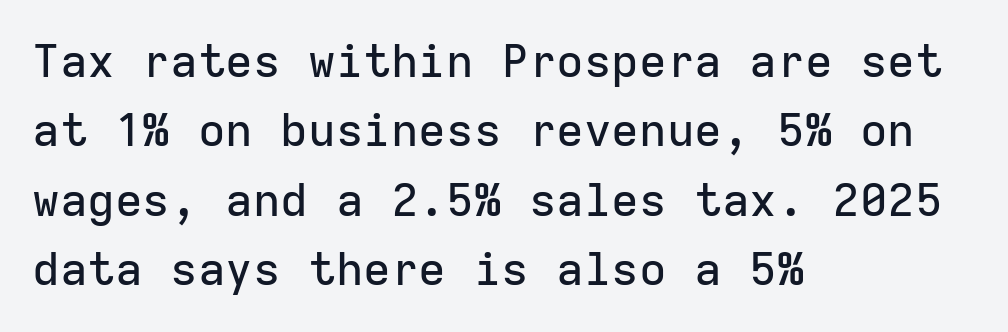
The image shows 46 px sans-serif type, upright, monospaced; set left-aligned, normal line spacing (1.51x), normal letter spacing, not underlined; low stroke contrast and a medium x-height.
